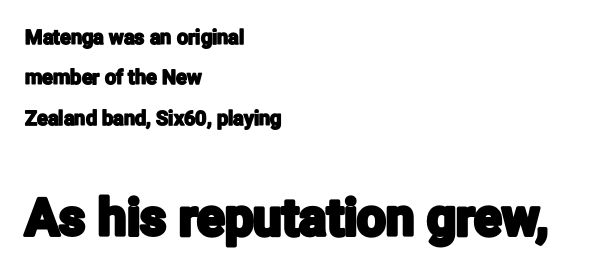
{"serif": "no", "italic": "no", "width": "condensed", "stroke_contrast": "low", "x_height": "medium", "monospaced": "no", "underline": "no", "align": "left", "line_spacing": "loose", "line_spacing_ratio": 2.02, "letter_spacing": "normal", "letter_spacing_em": 0.0, "larger_block": "second", "size_ratio": 2.55, "glyph_px": 51}
